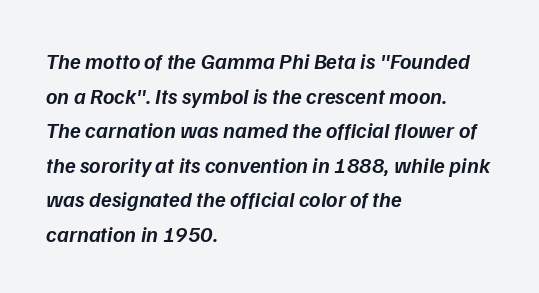
{"italic": "yes", "lean": "right", "slant_degrees": 9, "bold": "semi", "underline": "no", "align": "left", "line_spacing": "normal", "line_spacing_ratio": 1.57, "letter_spacing": "normal", "letter_spacing_em": 0.0, "glyph_px": 22}
